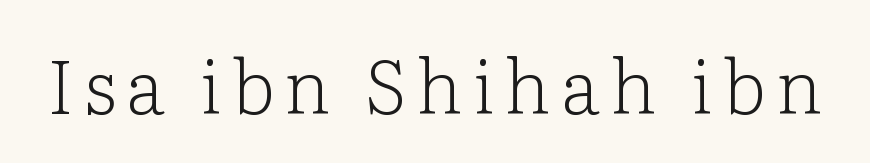
Weight class: somewhere from thin through regular. Proportional: the letters do not fall into vertical columns. Just letters on the line, the space beneath them empty. Unlike italic type, these characters show no tilt at all. Note: serifs present on the glyphs.
